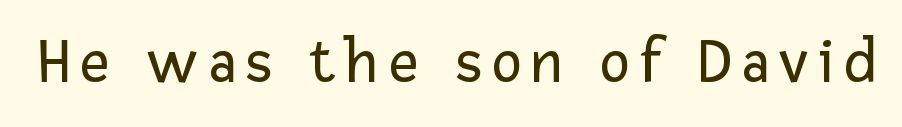
The image shows 64 px regular-weight sans-serif type, upright; set not underlined; low stroke contrast and a medium x-height.
